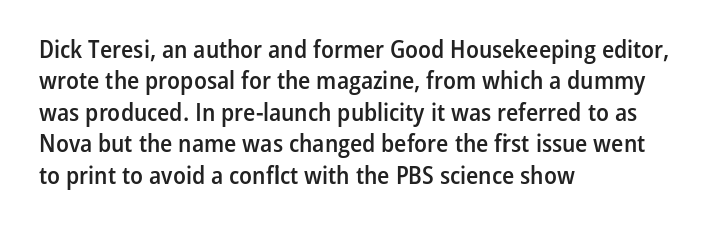
Q: Is the text bold? A: Semi-bold.
Q: Is the text italic (slanted)? A: No, it is upright.
Q: Is the text underlined? A: No.
Q: How is the paragraph aligned? A: Left-aligned.
Q: Is the spacing between letters normal or unusually wide? A: Normal.
Q: Is the spacing between lines tight, normal or loose? A: Normal.
